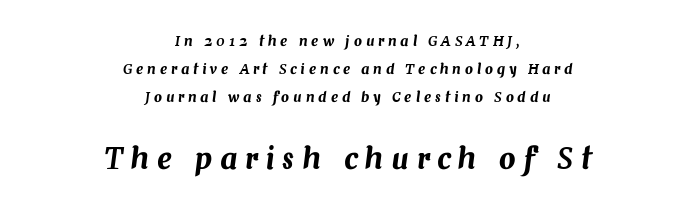
{"italic": "yes", "lean": "right", "slant_degrees": 7, "width": "normal", "stroke_contrast": "medium", "x_height": "medium", "monospaced": "no", "underline": "no", "align": "center", "line_spacing": "loose", "line_spacing_ratio": 2.01, "letter_spacing": "wide", "letter_spacing_em": 0.28, "larger_block": "second", "size_ratio": 2.07, "glyph_px": 29}
